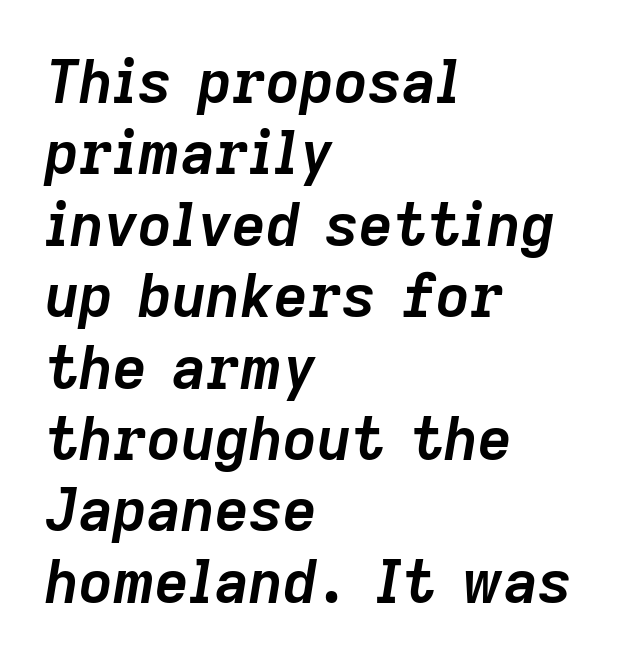
Q: Is the text bold? A: Yes.
Q: Is the text italic (slanted)? A: Yes, it leans right by about 9 degrees.
Q: Is the text underlined? A: No.
Q: How is the paragraph aligned? A: Left-aligned.
Q: Is the spacing between letters normal or unusually wide? A: Normal.
Q: Width (condensed, normal, or wide)? A: Normal.
Q: Stroke contrast? A: Low.
Q: x-height? A: Medium.
Q: Monospaced? A: No.
